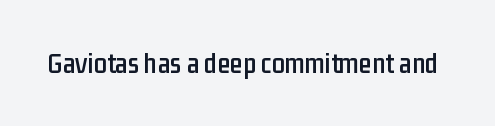
{"serif": "no", "italic": "no", "width": "condensed", "stroke_contrast": "low", "x_height": "medium", "monospaced": "no", "underline": "no", "letter_spacing": "normal", "letter_spacing_em": 0.0, "glyph_px": 29}
